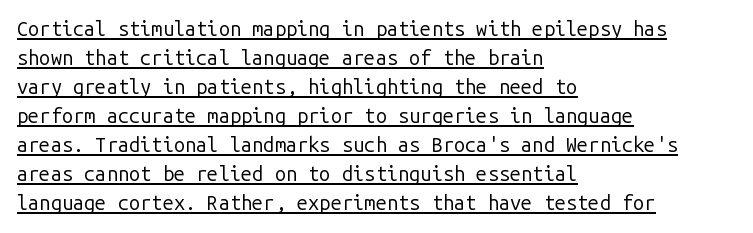
{"italic": "no", "bold": "no", "underline": "yes", "align": "left", "line_spacing": "normal", "line_spacing_ratio": 1.45, "letter_spacing": "normal", "letter_spacing_em": 0.0, "glyph_px": 20}
